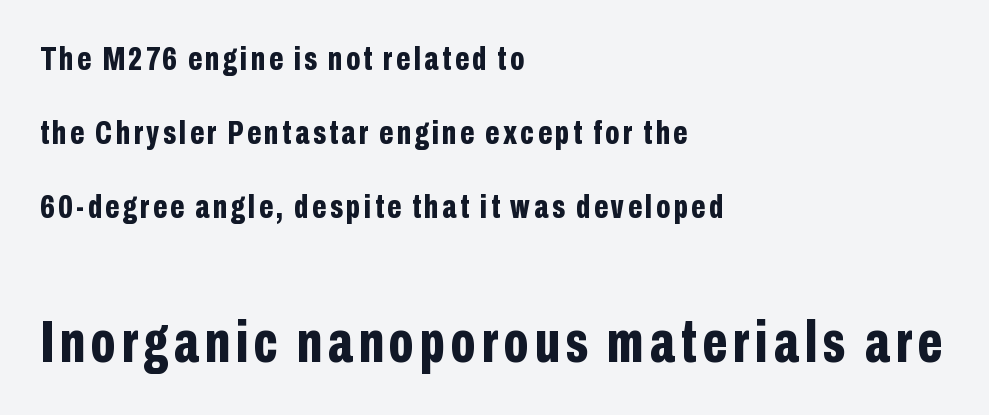
Q: Is the text bold? A: Yes.
Q: Is the text italic (slanted)? A: No, it is upright.
Q: Is the typeface a serif or a sans-serif typeface? A: Sans-serif.
Q: Is the text underlined? A: No.
Q: How is the paragraph aligned? A: Left-aligned.
Q: Is the spacing between lines tight, normal or loose? A: Loose.
Q: Which block of text is set in a larger size, the first (top) or the second (bottom)? A: The second (bottom) one.
Q: Width (condensed, normal, or wide)? A: Condensed.
Q: Stroke contrast? A: Low.
Q: x-height? A: Medium.
Q: Monospaced? A: No.
